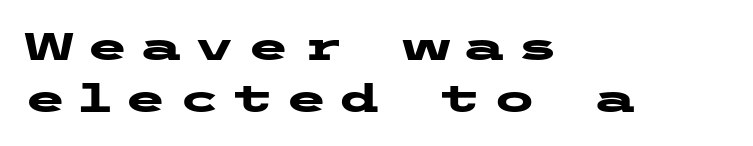
{"serif": "no", "italic": "no", "bold": "yes", "weight": "heavy", "width": "wide", "stroke_contrast": "low", "x_height": "medium", "underline": "no", "align": "left", "line_spacing": "normal", "line_spacing_ratio": 1.34, "letter_spacing": "wide", "letter_spacing_em": 0.28, "glyph_px": 39}
